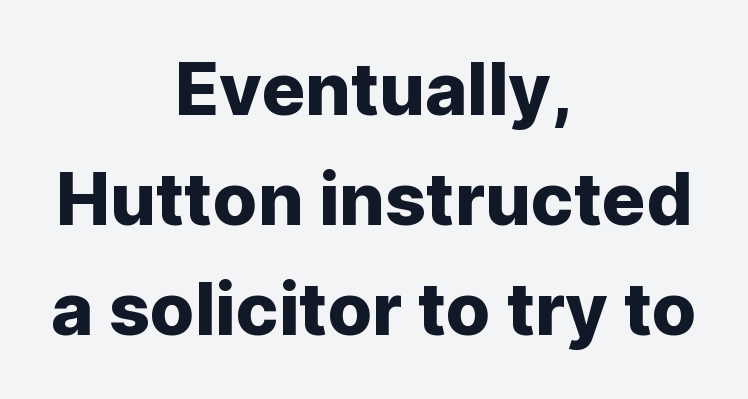
Q: Is the text italic (slanted)? A: No, it is upright.
Q: Is the typeface a serif or a sans-serif typeface? A: Sans-serif.
Q: Is the text underlined? A: No.
Q: How is the paragraph aligned? A: Centered.
Q: Is the spacing between letters normal or unusually wide? A: Normal.
Q: Is the spacing between lines tight, normal or loose? A: Normal.
Q: Width (condensed, normal, or wide)? A: Normal.
Q: Stroke contrast? A: Low.
Q: x-height? A: Medium.
Q: Monospaced? A: No.
